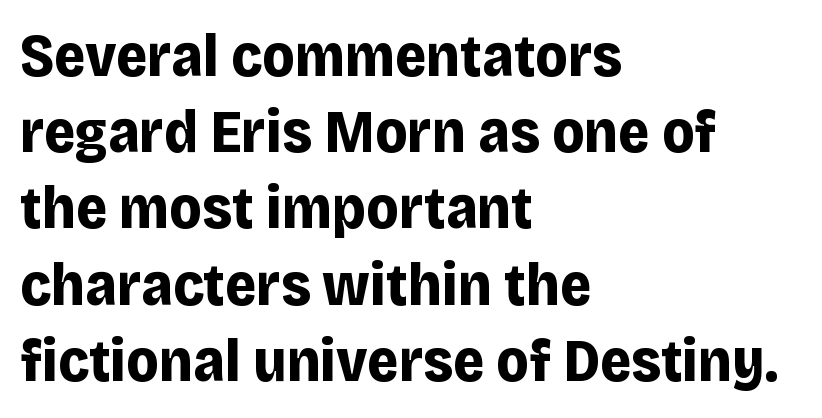
Q: Is the text bold? A: Yes.
Q: Is the text italic (slanted)? A: No, it is upright.
Q: Is the typeface a serif or a sans-serif typeface? A: Sans-serif.
Q: Is the text underlined? A: No.
Q: How is the paragraph aligned? A: Left-aligned.
Q: Is the spacing between letters normal or unusually wide? A: Normal.
Q: Is the spacing between lines tight, normal or loose? A: Normal.
Q: Width (condensed, normal, or wide)? A: Normal.
Q: Stroke contrast? A: Low.
Q: x-height? A: Large.
Q: Monospaced? A: No.
